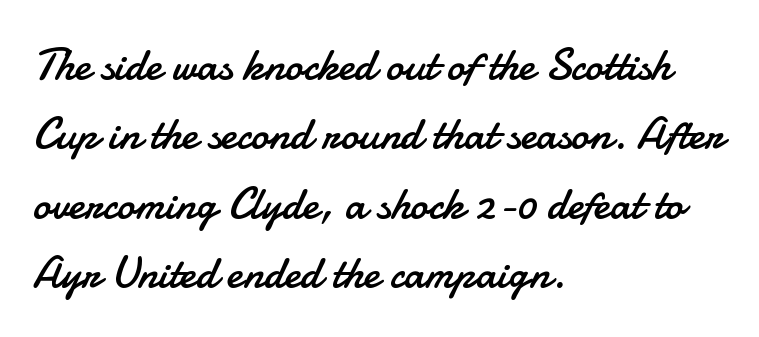
The image shows 45 px regular-weight sans-serif type; set left-aligned, normal line spacing (1.54x), normal letter spacing, not underlined; low stroke contrast and a small x-height.
